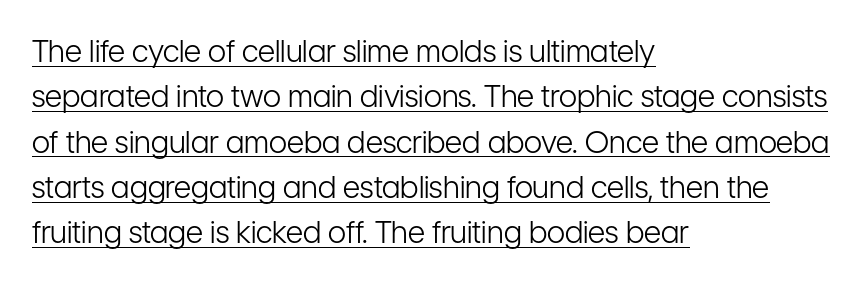
{"serif": "no", "italic": "no", "bold": "no", "weight": "light", "width": "condensed", "stroke_contrast": "low", "x_height": "medium", "monospaced": "no", "underline": "yes", "align": "left", "line_spacing": "normal", "line_spacing_ratio": 1.51, "letter_spacing": "normal", "letter_spacing_em": 0.0, "glyph_px": 30}
